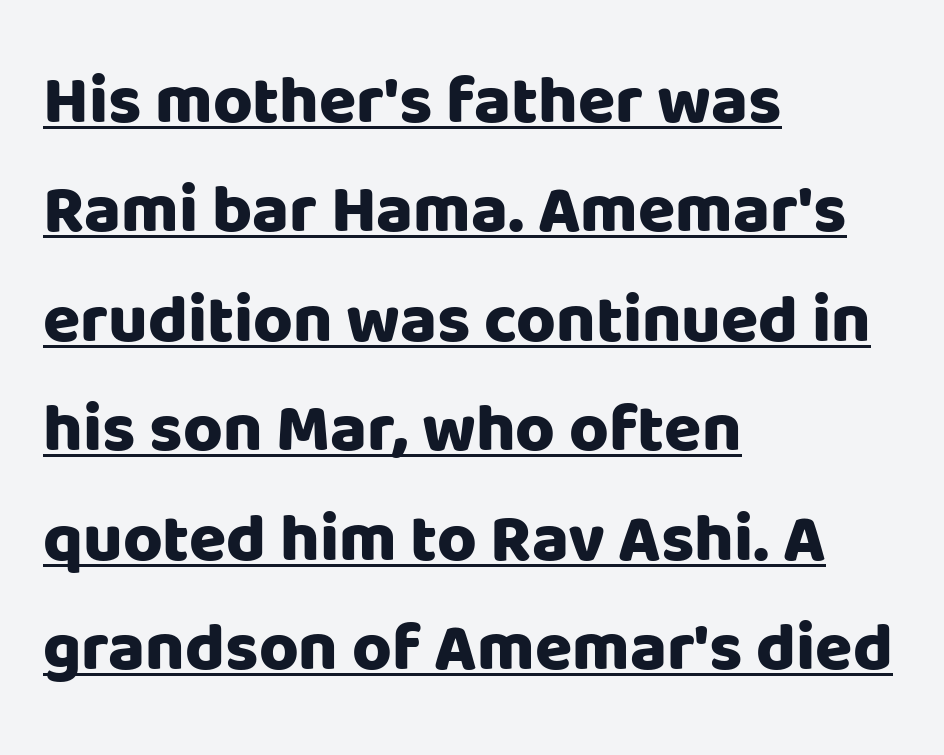
{"serif": "no", "italic": "no", "bold": "yes", "weight": "heavy", "width": "normal", "stroke_contrast": "low", "x_height": "large", "monospaced": "no", "underline": "yes", "align": "left", "line_spacing": "normal", "line_spacing_ratio": 1.61, "letter_spacing": "normal", "letter_spacing_em": 0.0, "glyph_px": 68}
